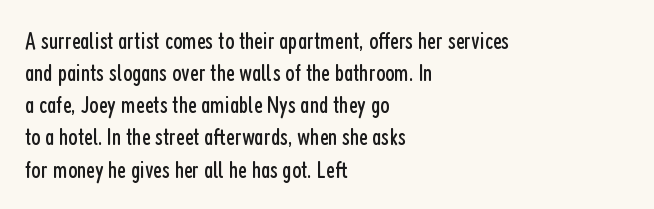
{"italic": "no", "bold": "no", "underline": "no", "align": "left", "line_spacing": "normal", "line_spacing_ratio": 1.34, "letter_spacing": "normal", "letter_spacing_em": 0.0, "glyph_px": 24}
